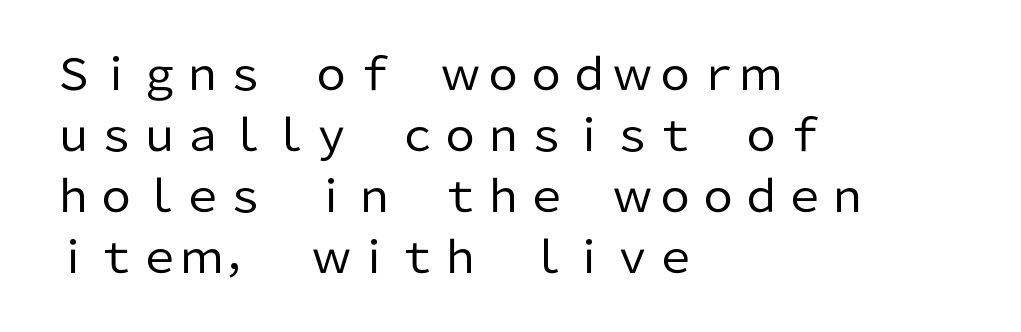
No extra tracking has been applied to these lines. All the whitespace from short lines collects on the right. Lines of text with bare space underneath. Letters have the restrained weight of plain body copy at most.
